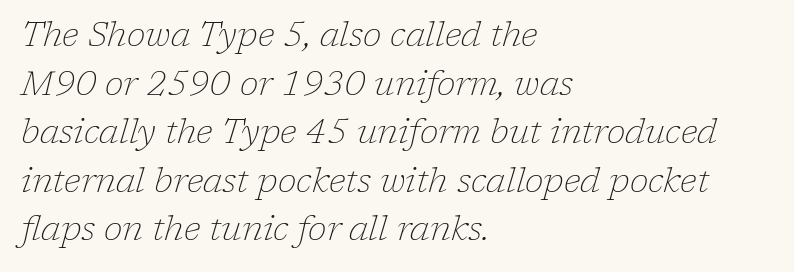
Q: Is the text bold? A: No.
Q: Is the text italic (slanted)? A: Yes, it leans right by about 17 degrees.
Q: Is the typeface a serif or a sans-serif typeface? A: Serif.
Q: Is the text underlined? A: No.
Q: How is the paragraph aligned? A: Left-aligned.
Q: Is the spacing between letters normal or unusually wide? A: Normal.
Q: Is the spacing between lines tight, normal or loose? A: Normal.
Q: Width (condensed, normal, or wide)? A: Normal.
Q: Stroke contrast? A: Low.
Q: x-height? A: Medium.
Q: Monospaced? A: No.
